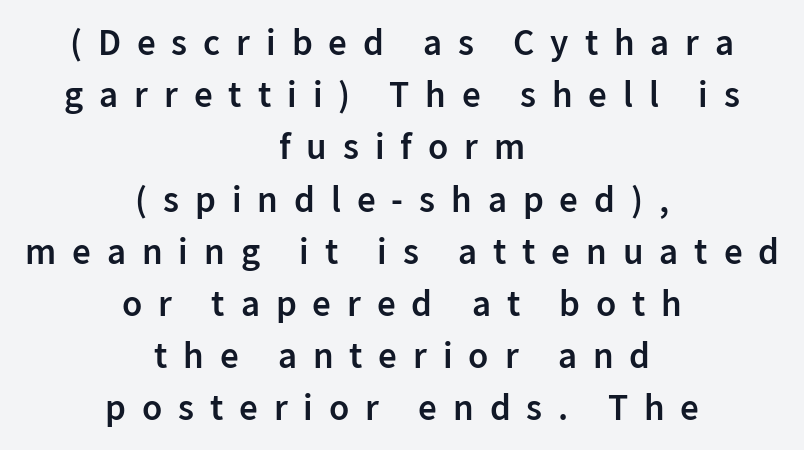
The image shows 37 px semibold sans-serif type, upright; set centered, normal line spacing (1.41x), unusually wide letter spacing (+0.43 em), not underlined; low stroke contrast and a medium x-height.
